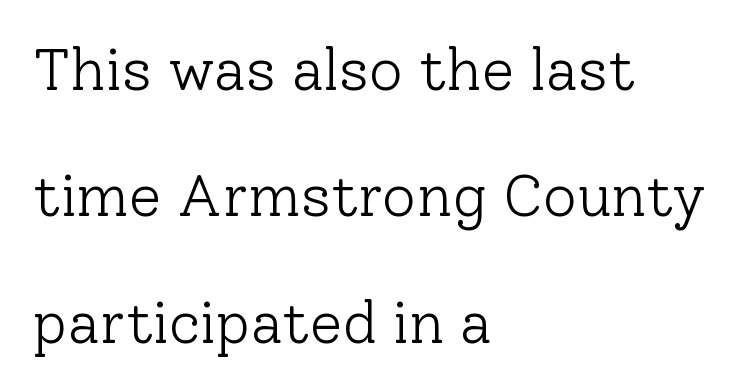
Rendered with straight, roman letterforms. The string is rendered with underlining switched off. Nothing unusual about the tracking: characters are spaced as the font intends. You could fit nearly another row in the gap between these rows. These lines stack with their left ends in a neat column. Here the designer chose a conventional face with non-uniform glyph widths.
